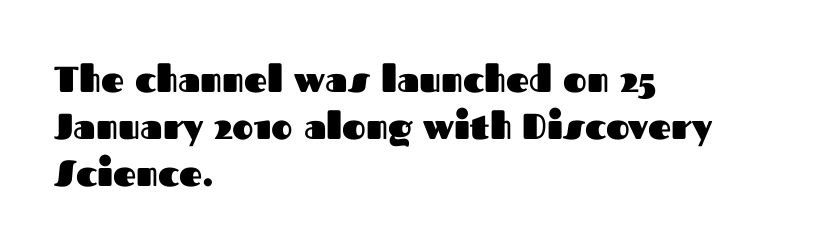
The image shows 36 px heavy sans-serif type, upright; set left-aligned, normal line spacing (1.3x), normal letter spacing, not underlined; medium stroke contrast and a medium x-height.
